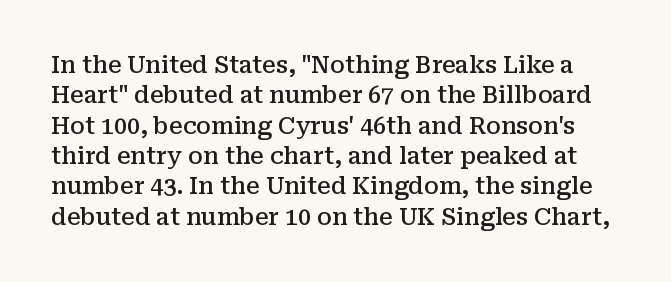
{"italic": "no", "bold": "semi", "underline": "no", "line_spacing": "normal", "line_spacing_ratio": 1.32, "letter_spacing": "normal", "letter_spacing_em": 0.0, "glyph_px": 23}
